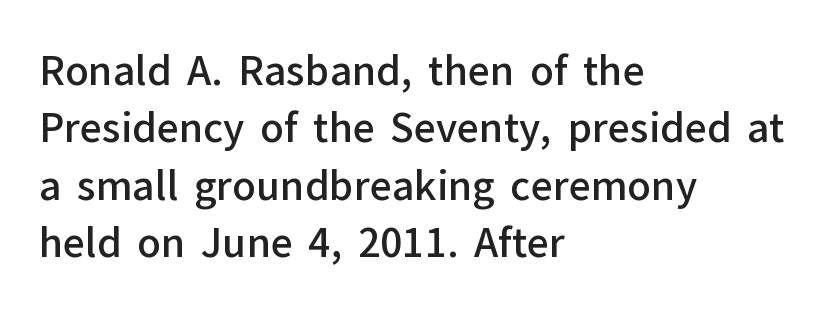
{"serif": "no", "italic": "no", "bold": "semi", "weight": "semibold", "width": "normal", "stroke_contrast": "low", "x_height": "medium", "monospaced": "no", "underline": "no", "align": "left", "line_spacing": "normal", "line_spacing_ratio": 1.47, "letter_spacing": "normal", "letter_spacing_em": 0.0, "glyph_px": 39}
